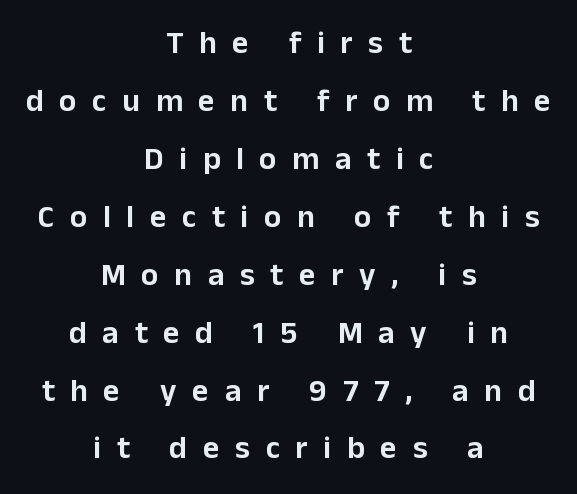
{"serif": "no", "italic": "no", "width": "normal", "stroke_contrast": "low", "x_height": "medium", "monospaced": "no", "underline": "no", "align": "center", "line_spacing_ratio": 1.81, "letter_spacing": "wide", "letter_spacing_em": 0.49, "glyph_px": 32}
